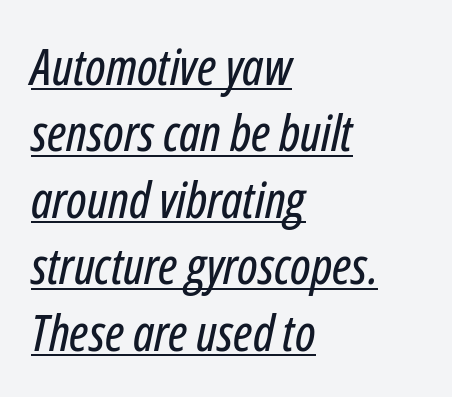
The image shows 50 px condensed type, italic (leaning right); set left-aligned, normal line spacing (1.33x), normal letter spacing, underlined; low stroke contrast and a medium x-height.
